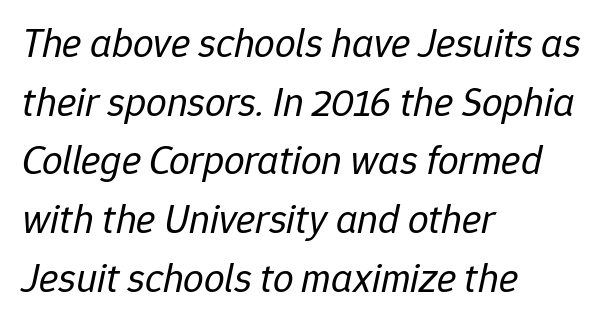
Q: Is the text bold? A: No.
Q: Is the text italic (slanted)? A: Yes, it leans right by about 12 degrees.
Q: Is the text underlined? A: No.
Q: How is the paragraph aligned? A: Left-aligned.
Q: Is the spacing between letters normal or unusually wide? A: Normal.
Q: Is the spacing between lines tight, normal or loose? A: Normal.
Q: Width (condensed, normal, or wide)? A: Normal.
Q: Stroke contrast? A: Low.
Q: x-height? A: Medium.
Q: Monospaced? A: No.
